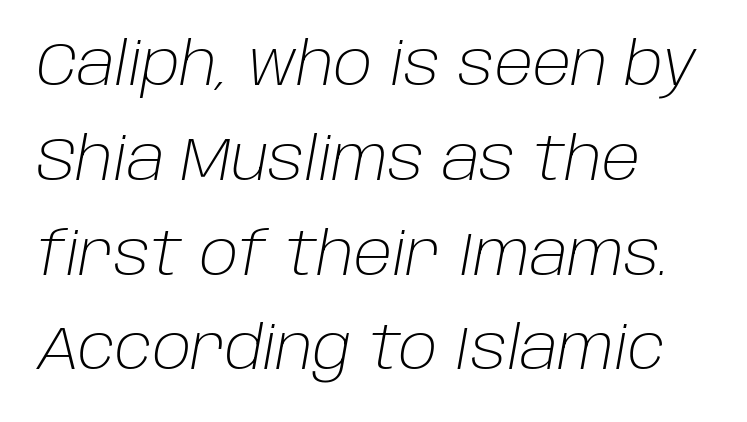
{"italic": "yes", "lean": "right", "slant_degrees": 10, "bold": "no", "weight": "light", "width": "normal", "stroke_contrast": "low", "x_height": "large", "monospaced": "no", "underline": "no", "align": "left", "line_spacing": "normal", "line_spacing_ratio": 1.58, "letter_spacing": "normal", "letter_spacing_em": 0.0, "glyph_px": 60}
